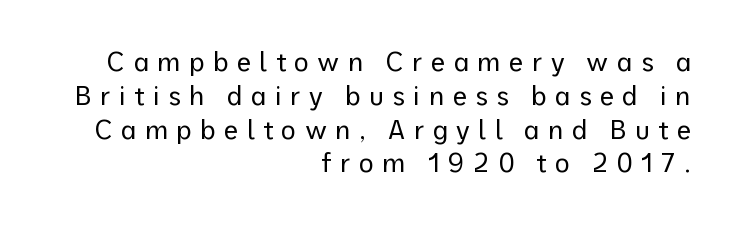
The image shows 26 px text type, upright; set right-aligned, normal line spacing (1.3x), unusually wide letter spacing (+0.32 em), not underlined.
